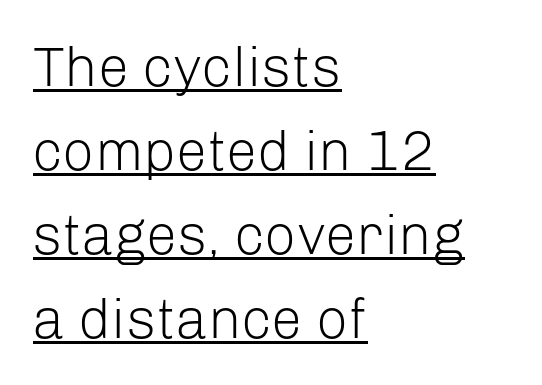
{"serif": "no", "italic": "no", "bold": "no", "weight": "light", "width": "normal", "stroke_contrast": "low", "x_height": "medium", "monospaced": "no", "underline": "yes", "align": "left", "line_spacing": "normal", "line_spacing_ratio": 1.5, "letter_spacing": "normal", "letter_spacing_em": 0.0, "glyph_px": 56}
